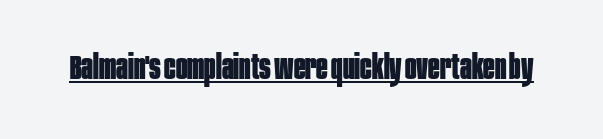
{"serif": "no", "italic": "no", "bold": "yes", "weight": "bold", "width": "condensed", "stroke_contrast": "low", "x_height": "large", "monospaced": "no", "underline": "yes", "letter_spacing": "normal", "letter_spacing_em": 0.0, "glyph_px": 34}
